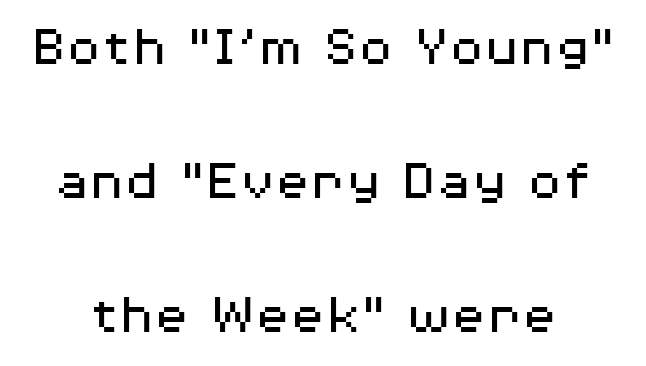
Q: Is the text bold? A: No.
Q: Is the text italic (slanted)? A: No, it is upright.
Q: Is the typeface a serif or a sans-serif typeface? A: Sans-serif.
Q: Is the text underlined? A: No.
Q: How is the paragraph aligned? A: Centered.
Q: Is the spacing between letters normal or unusually wide? A: Normal.
Q: Is the spacing between lines tight, normal or loose? A: Loose.
Q: Width (condensed, normal, or wide)? A: Wide.
Q: Stroke contrast? A: Medium.
Q: x-height? A: Medium.
Q: Monospaced? A: No.
